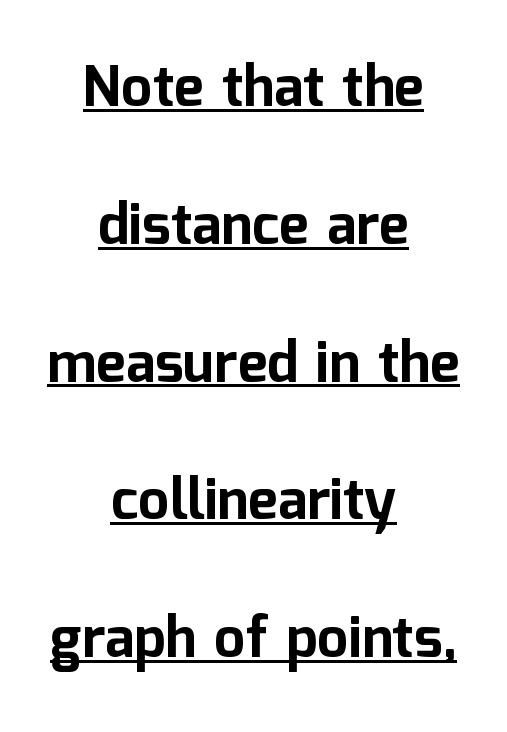
{"serif": "no", "italic": "no", "bold": "yes", "weight": "bold", "width": "normal", "stroke_contrast": "low", "x_height": "medium", "monospaced": "no", "underline": "yes", "align": "center", "line_spacing": "loose", "line_spacing_ratio": 2.46, "letter_spacing": "normal", "letter_spacing_em": 0.0, "glyph_px": 56}
